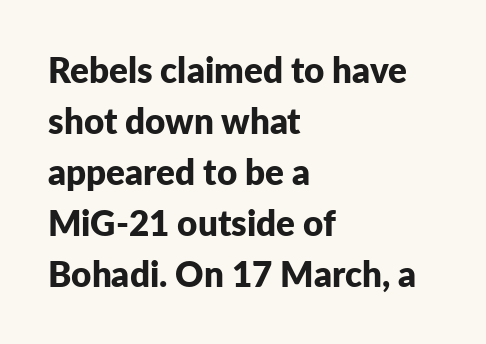
What's the leading like? Ordinary, nothing unusual. Pretty heavy lettering here — definitely bold. Serif or sans? Sans — the stroke terminals are bare. Do the characters align in a grid? No, the font is proportional. These lines are set flush left with a ragged right edge. No word sits above an underline.
